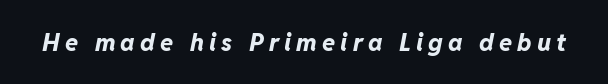
The text carries the slant typical of an italic or oblique font. Descenders are the only things crossing below the line. The face used here has the dense, thick strokes of a bold. Inter-character spacing is expanded well beyond the font's built-in metrics.
